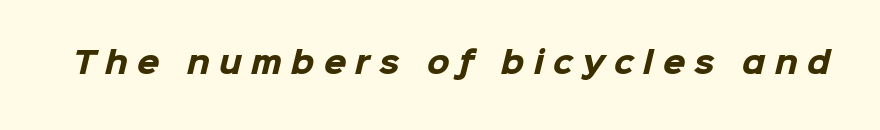
Q: Is the text bold? A: Yes.
Q: Is the typeface a serif or a sans-serif typeface? A: Sans-serif.
Q: Is the text underlined? A: No.
Q: Is the spacing between letters normal or unusually wide? A: Unusually wide.
Q: Width (condensed, normal, or wide)? A: Normal.
Q: Stroke contrast? A: Low.
Q: x-height? A: Medium.
Q: Monospaced? A: No.
